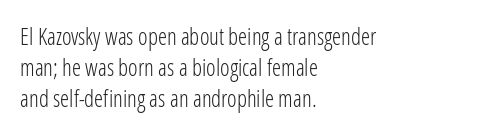
{"italic": "no", "bold": "no", "underline": "no", "align": "left", "line_spacing": "normal", "line_spacing_ratio": 1.35, "letter_spacing": "normal", "letter_spacing_em": 0.0, "glyph_px": 23}
